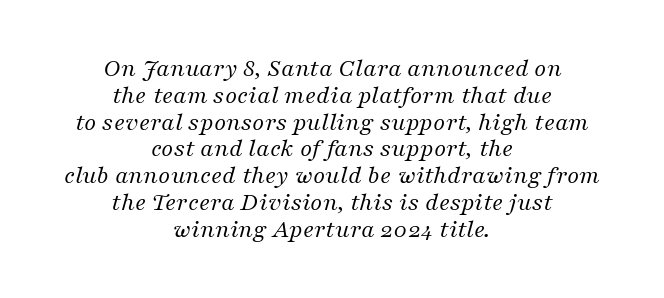
If you folded the block vertically in half, each line would mirror itself in length. How are the letters spaced? Ordinarily, with no added tracking. Check the space under the baseline: it is left empty. Every character sits at an angle, as italics do.
